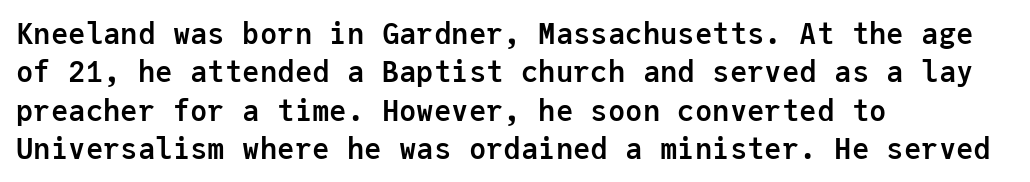
The image shows 29 px semibold sans-serif type, upright, monospaced; set left-aligned, normal line spacing (1.32x), normal letter spacing, not underlined; low stroke contrast and a medium x-height.
